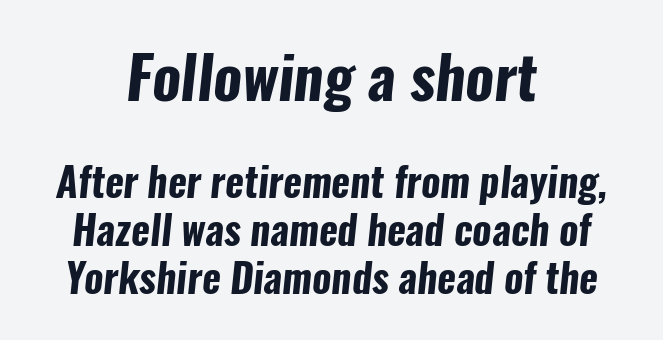
The passage shown is typed in a proportional face where columns would drift. Check under the words: just untouched page. Stroke thickness is high; the sample reads as a true bold. Each line is balanced around a shared central axis. Classification — sans serif. Letter spacing: default.
